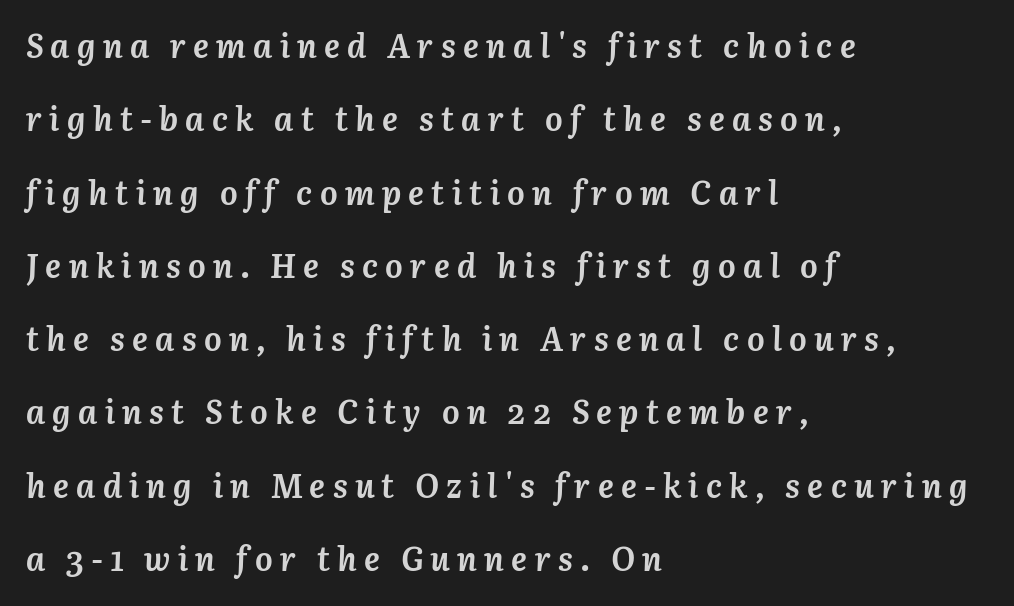
Q: Is the text bold? A: Yes.
Q: Is the text italic (slanted)? A: Yes, it leans right by about 3 degrees.
Q: Is the text underlined? A: No.
Q: How is the paragraph aligned? A: Left-aligned.
Q: Is the spacing between letters normal or unusually wide? A: Unusually wide.
Q: Is the spacing between lines tight, normal or loose? A: Loose.
Q: Width (condensed, normal, or wide)? A: Normal.
Q: Stroke contrast? A: Medium.
Q: x-height? A: Medium.
Q: Monospaced? A: No.
